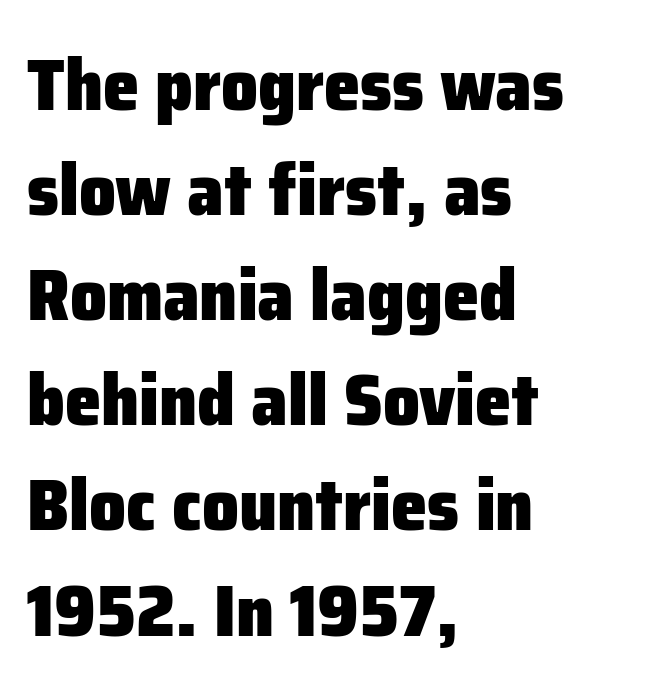
A clean baseline with only descenders dipping below it. The rendering anchors every line to the left-hand side. Horizontal bands of white between lines are of average thickness. Note: no serifs on the glyphs.
